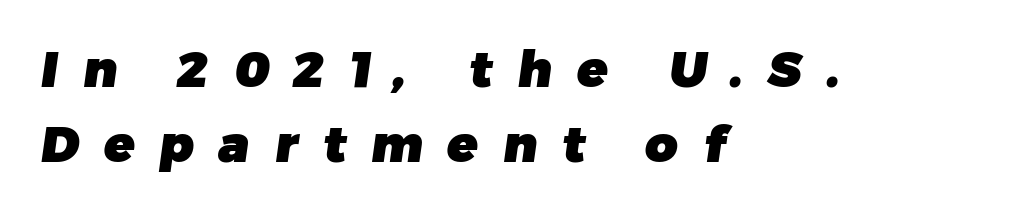
Q: Is the text bold? A: Yes.
Q: Is the typeface a serif or a sans-serif typeface? A: Sans-serif.
Q: Is the text underlined? A: No.
Q: How is the paragraph aligned? A: Left-aligned.
Q: Is the spacing between letters normal or unusually wide? A: Unusually wide.
Q: Is the spacing between lines tight, normal or loose? A: Normal.
Q: Width (condensed, normal, or wide)? A: Normal.
Q: Stroke contrast? A: Low.
Q: x-height? A: Medium.
Q: Monospaced? A: No.
